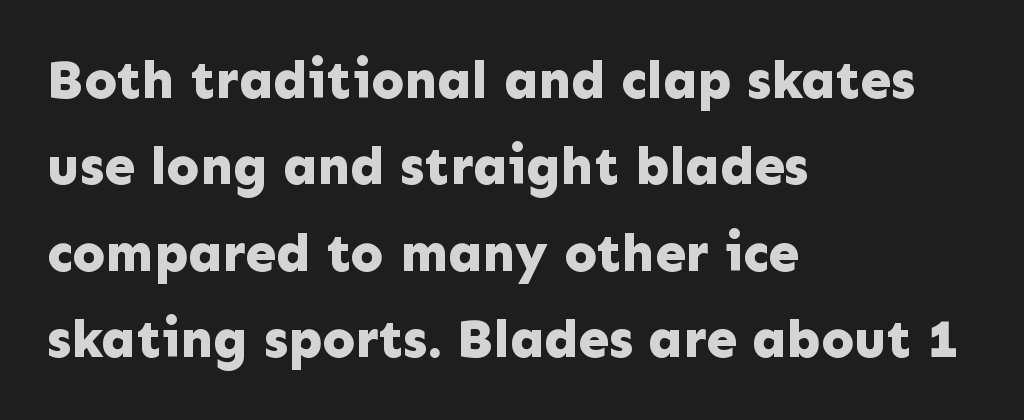
Observe the ordinary spacing: letters are neighbours, not strangers. Strong, thick strokes mark this as bold type. The lettering holds an erect, upright posture throughout. You can tell from the bare stems that sans-serif type was used. Varying glyph widths throughout — classic text-font behaviour.
